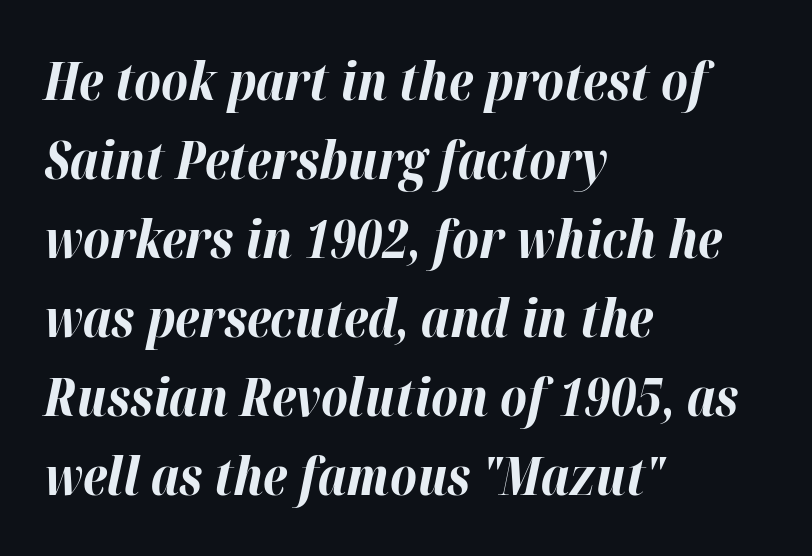
Q: Is the text bold? A: Yes.
Q: Is the text italic (slanted)? A: Yes, it leans right by about 12 degrees.
Q: Is the text underlined? A: No.
Q: How is the paragraph aligned? A: Left-aligned.
Q: Is the spacing between letters normal or unusually wide? A: Normal.
Q: Is the spacing between lines tight, normal or loose? A: Normal.
Q: Width (condensed, normal, or wide)? A: Normal.
Q: Stroke contrast? A: High.
Q: x-height? A: Medium.
Q: Monospaced? A: No.
